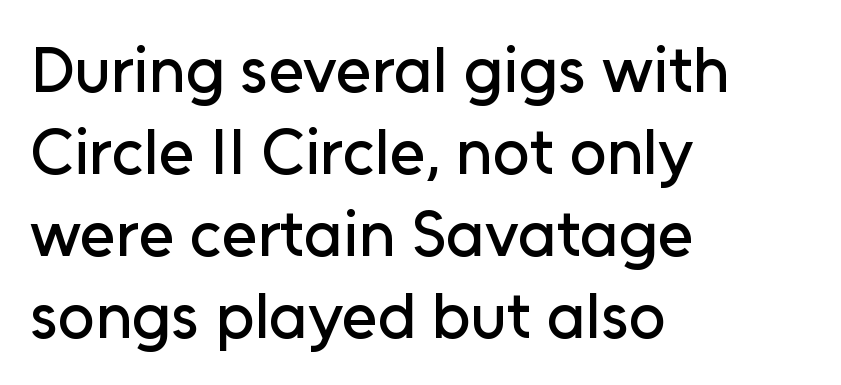
{"serif": "no", "italic": "no", "width": "normal", "stroke_contrast": "low", "x_height": "medium", "monospaced": "no", "underline": "no", "align": "left", "line_spacing": "normal", "line_spacing_ratio": 1.26, "letter_spacing": "normal", "letter_spacing_em": 0.0, "glyph_px": 65}
